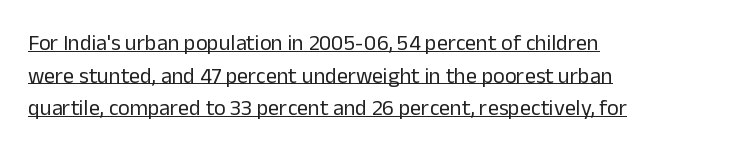
{"italic": "no", "bold": "no", "underline": "yes", "align": "left", "line_spacing": "normal", "line_spacing_ratio": 1.48, "letter_spacing": "normal", "letter_spacing_em": 0.0, "glyph_px": 22}
